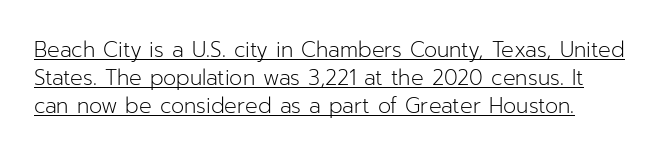
Q: Is the text bold? A: No.
Q: Is the text italic (slanted)? A: No, it is upright.
Q: Is the text underlined? A: Yes.
Q: Is the spacing between letters normal or unusually wide? A: Normal.
Q: Is the spacing between lines tight, normal or loose? A: Normal.
